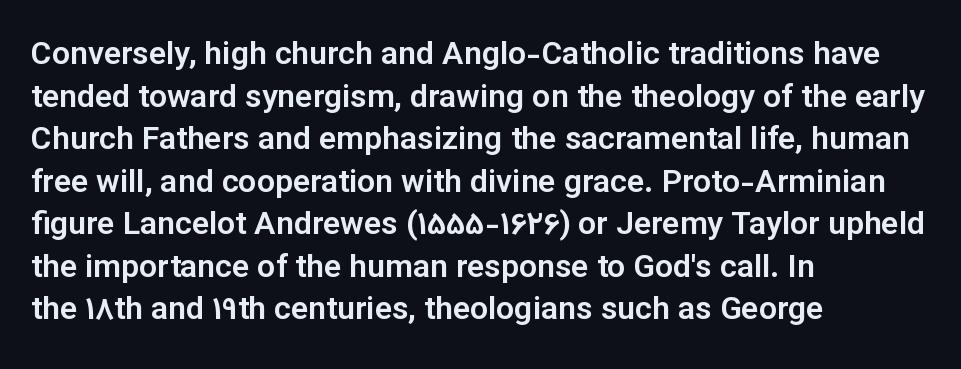
The image shows 32 px sans-serif type, upright; set left-aligned, normal line spacing (1.33x), normal letter spacing, not underlined; low stroke contrast and a medium x-height.
